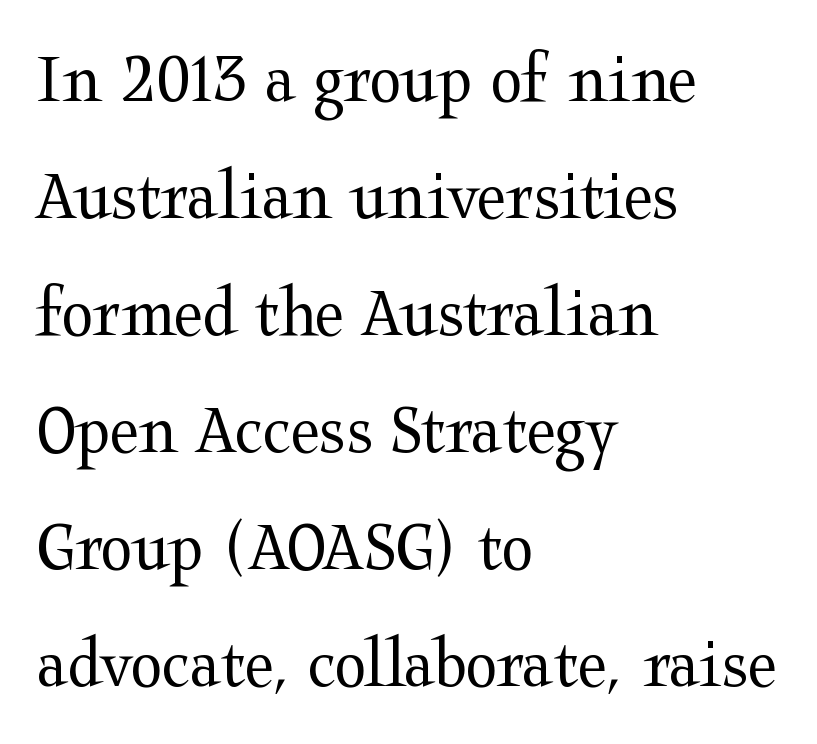
Q: Is the text bold? A: No.
Q: Is the text italic (slanted)? A: No, it is upright.
Q: Is the typeface a serif or a sans-serif typeface? A: Serif.
Q: Is the text underlined? A: No.
Q: How is the paragraph aligned? A: Left-aligned.
Q: Is the spacing between letters normal or unusually wide? A: Normal.
Q: Is the spacing between lines tight, normal or loose? A: Normal.
Q: Width (condensed, normal, or wide)? A: Wide.
Q: Stroke contrast? A: Medium.
Q: x-height? A: Medium.
Q: Monospaced? A: No.
